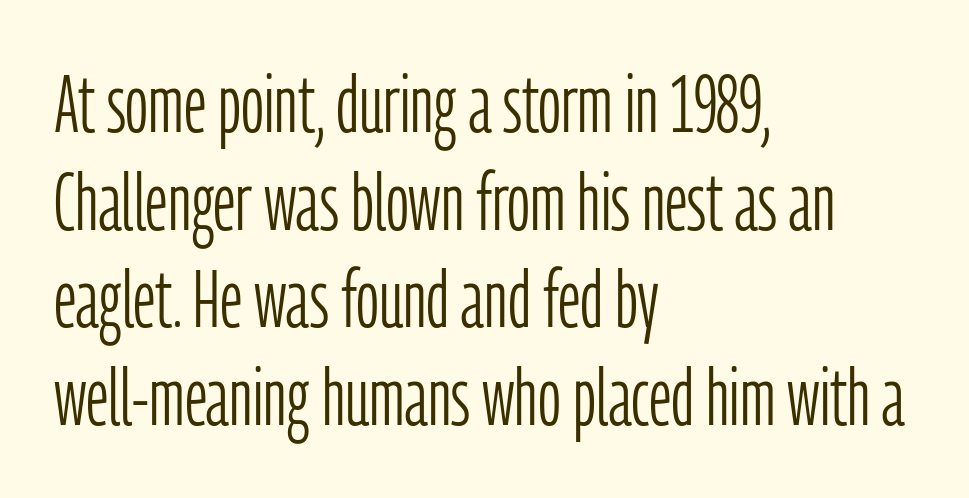
The image shows 80 px light, condensed sans-serif type, upright; set left-aligned, line spacing 1.22x, normal letter spacing, not underlined; low stroke contrast and a medium x-height.
